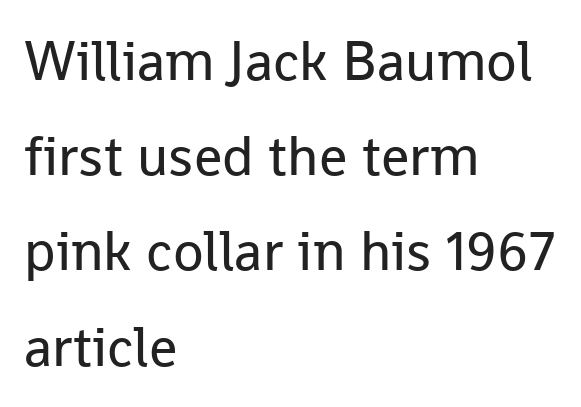
The image shows 56 px regular-weight sans-serif type, upright; set left-aligned, normal line spacing (1.7x), normal letter spacing, not underlined; low stroke contrast and a medium x-height.
